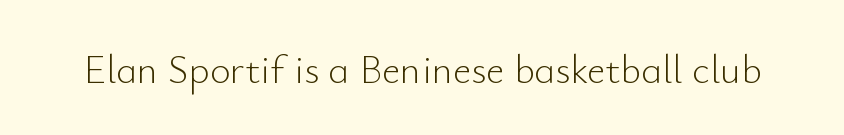
Q: Is the text bold? A: No.
Q: Is the text italic (slanted)? A: No, it is upright.
Q: Is the typeface a serif or a sans-serif typeface? A: Sans-serif.
Q: Is the text underlined? A: No.
Q: Is the spacing between letters normal or unusually wide? A: Normal.
Q: Width (condensed, normal, or wide)? A: Normal.
Q: Stroke contrast? A: Low.
Q: x-height? A: Small.
Q: Monospaced? A: No.
